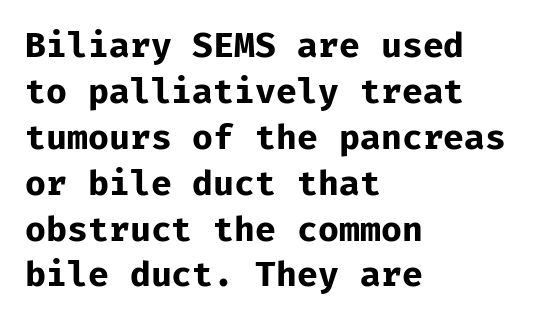
{"serif": "no", "italic": "no", "bold": "yes", "weight": "bold", "width": "normal", "stroke_contrast": "low", "x_height": "medium", "monospaced": "yes", "underline": "no", "align": "left", "line_spacing": "normal", "line_spacing_ratio": 1.35, "letter_spacing": "normal", "letter_spacing_em": 0.0, "glyph_px": 34}
